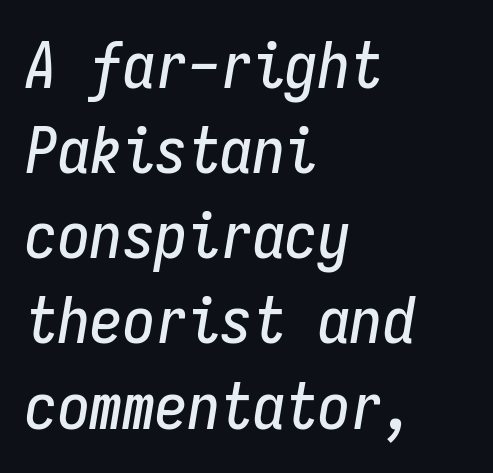
Spacing verdict: monospaced, one width for all characters. The paragraph shown leans on its left margin. Tracking here is standard; glyphs follow each other at the usual distance. Compared with typical paragraphs, the rows here are spaced about the same. The whole block is typeset with a tilt.
